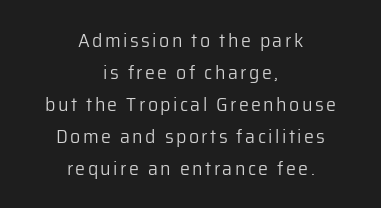
Q: Is the text bold? A: No.
Q: Is the text italic (slanted)? A: No, it is upright.
Q: Is the text underlined? A: No.
Q: How is the paragraph aligned? A: Centered.
Q: Is the spacing between lines tight, normal or loose? A: Normal.
